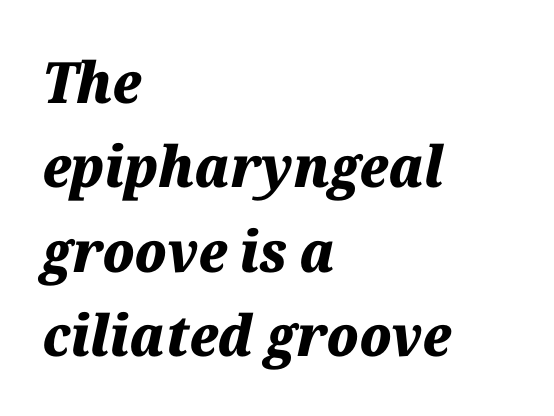
The image shows 57 px heavy type, italic (leaning right); set left-aligned, normal line spacing (1.48x), normal letter spacing, not underlined; medium stroke contrast and a medium x-height.
